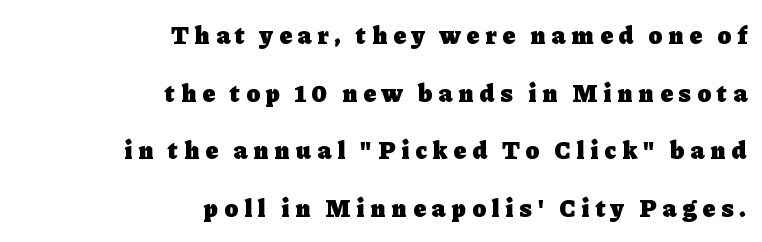
{"italic": "no", "bold": "yes", "underline": "no", "align": "right", "line_spacing": "loose", "line_spacing_ratio": 2.31, "letter_spacing": "wide", "letter_spacing_em": 0.25, "glyph_px": 25}
